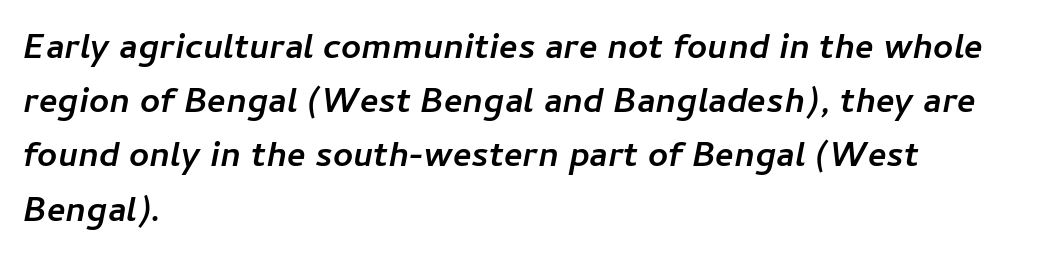
Is the type slanted? Yes — the strokes lean at a clear angle. Honestly, the row spacing looks completely unremarkable. Descenders are the only things crossing below the line. Line starts are locked; line ends wander. The rendering uses natural spacing where letterforms have individual widths.
